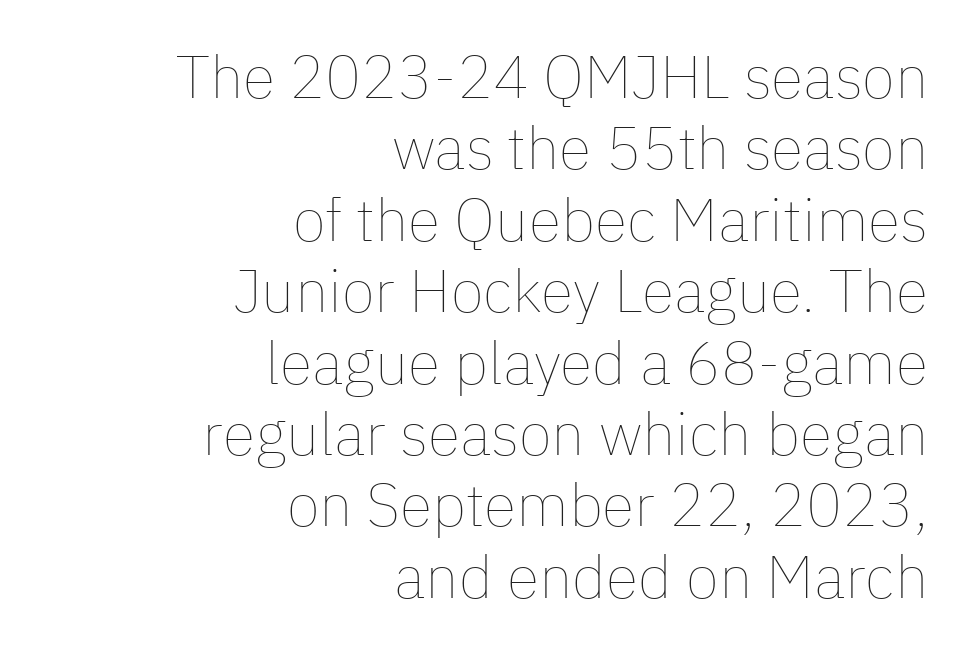
The image shows 60 px thin type, upright; set right-aligned, line spacing 1.19x, normal letter spacing, not underlined; low stroke contrast and a medium x-height.
